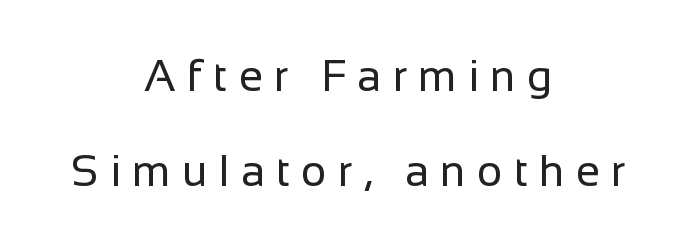
Q: Is the text bold? A: No.
Q: Is the text italic (slanted)? A: No, it is upright.
Q: Is the typeface a serif or a sans-serif typeface? A: Sans-serif.
Q: Is the text underlined? A: No.
Q: How is the paragraph aligned? A: Centered.
Q: Is the spacing between letters normal or unusually wide? A: Unusually wide.
Q: Is the spacing between lines tight, normal or loose? A: Loose.
Q: Width (condensed, normal, or wide)? A: Normal.
Q: Stroke contrast? A: Low.
Q: x-height? A: Medium.
Q: Monospaced? A: No.
